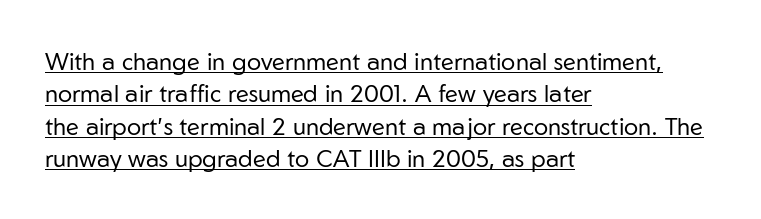
Q: Is the text bold? A: No.
Q: Is the text italic (slanted)? A: No, it is upright.
Q: Is the text underlined? A: Yes.
Q: How is the paragraph aligned? A: Left-aligned.
Q: Is the spacing between letters normal or unusually wide? A: Normal.
Q: Is the spacing between lines tight, normal or loose? A: Normal.
